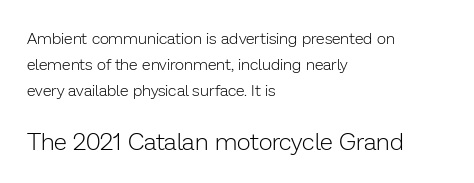
Q: Is the text bold? A: No.
Q: Is the text italic (slanted)? A: No, it is upright.
Q: Is the text underlined? A: No.
Q: How is the paragraph aligned? A: Left-aligned.
Q: Is the spacing between letters normal or unusually wide? A: Normal.
Q: Is the spacing between lines tight, normal or loose? A: Normal.
Q: Which block of text is set in a larger size, the first (top) or the second (bottom)? A: The second (bottom) one.
